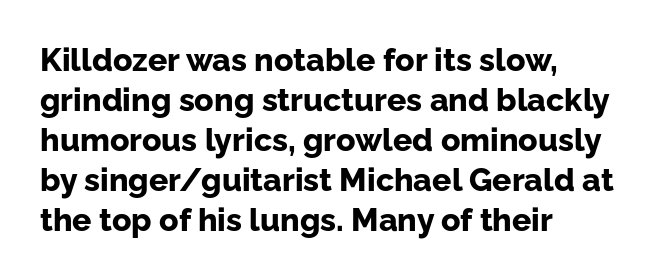
The image shows 32 px bold sans-serif type, upright; set left-aligned, normal line spacing (1.25x), normal letter spacing, not underlined; low stroke contrast and a medium x-height.
